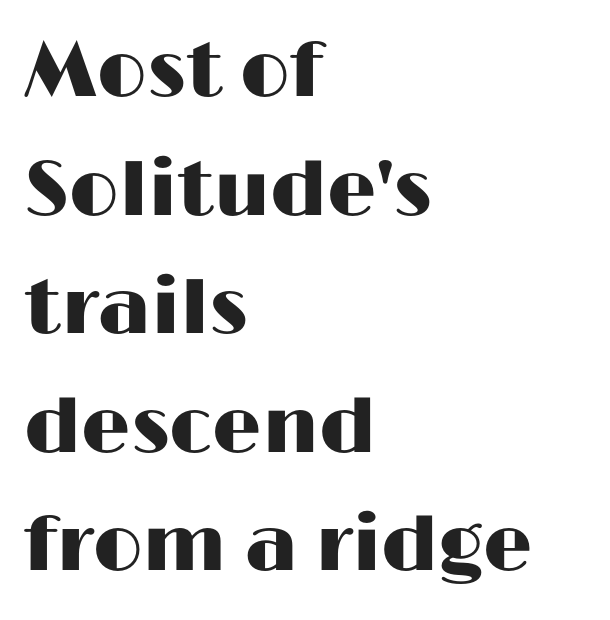
The rag falls on the right side of this text block. The typeface chosen for these lines omits serifs. Horizontal bands of white between lines are of average thickness. Default kerning and tracking; the words read as compact shapes. These lines were composed using upright roman letters.
